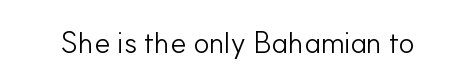
{"serif": "no", "italic": "no", "bold": "no", "weight": "light", "width": "normal", "stroke_contrast": "low", "x_height": "small", "monospaced": "no", "underline": "no", "letter_spacing": "normal", "letter_spacing_em": 0.0, "glyph_px": 30}
